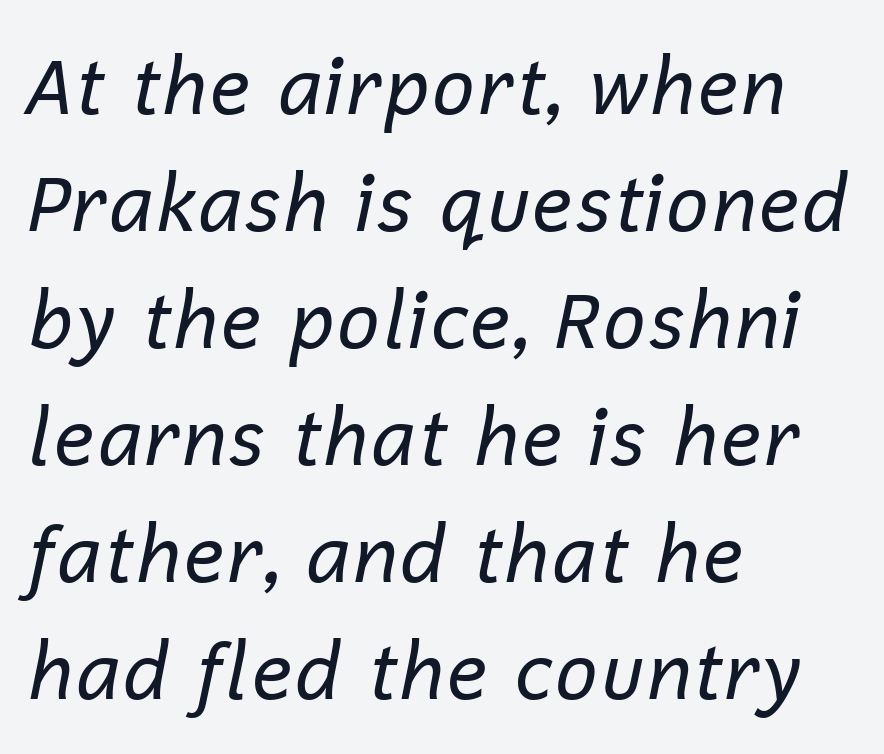
Q: Is the text bold? A: No.
Q: Is the text italic (slanted)? A: Yes, it leans right by about 12 degrees.
Q: Is the text underlined? A: No.
Q: How is the paragraph aligned? A: Left-aligned.
Q: Is the spacing between letters normal or unusually wide? A: Normal.
Q: Is the spacing between lines tight, normal or loose? A: Normal.
Q: Width (condensed, normal, or wide)? A: Normal.
Q: Stroke contrast? A: Low.
Q: x-height? A: Medium.
Q: Monospaced? A: No.
